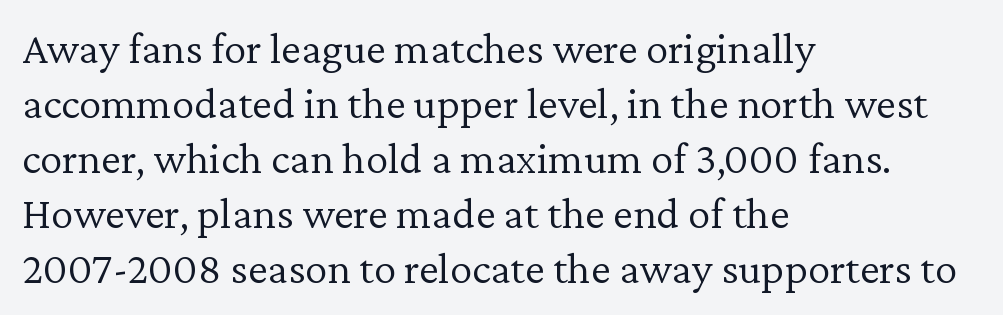
Italic: no, the glyphs are upright roman. Varying glyph widths throughout — classic text-font behaviour. Layout note: lines flush left. No letter is thick-stroked: the sample isn't bold.
